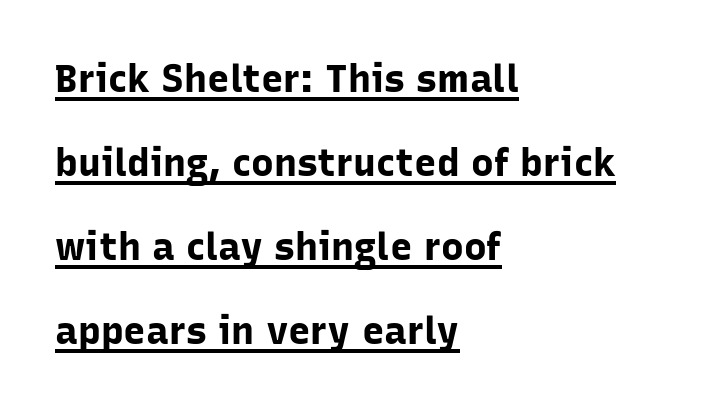
{"serif": "no", "italic": "no", "bold": "yes", "weight": "bold", "width": "normal", "stroke_contrast": "low", "x_height": "medium", "monospaced": "no", "underline": "yes", "align": "left", "line_spacing": "loose", "line_spacing_ratio": 2.21, "letter_spacing": "normal", "letter_spacing_em": 0.0, "glyph_px": 38}
